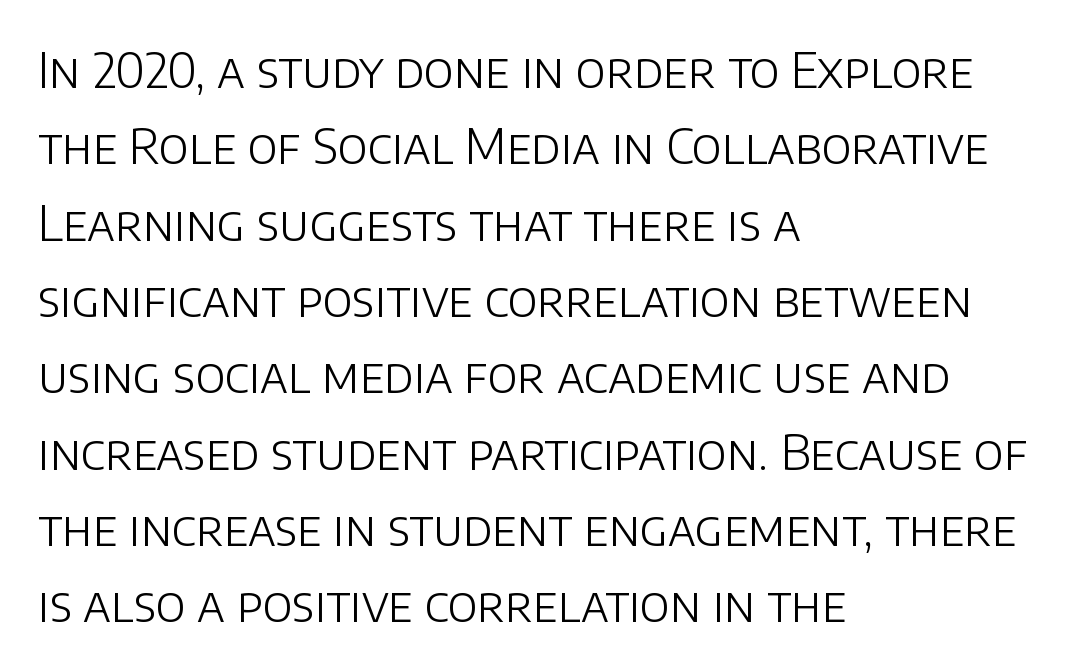
The image shows 48 px light sans-serif type, upright; set left-aligned, normal line spacing (1.59x), normal letter spacing, not underlined; low stroke contrast and a large x-height.
